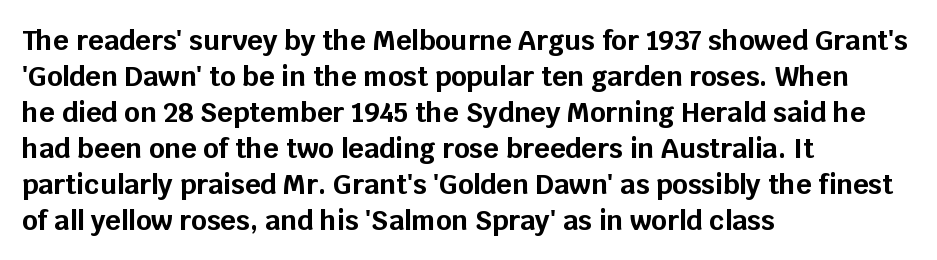
Is there much room between lines? A standard amount, neither cramped nor airy. This rendering features lettering with no underline. The typography opts for an upright posture over an oblique one. Standard letterfit; no display-style spreading of the glyphs. Line starts are locked; line ends wander. Heavy-handed strokes throughout: this text is bold.
